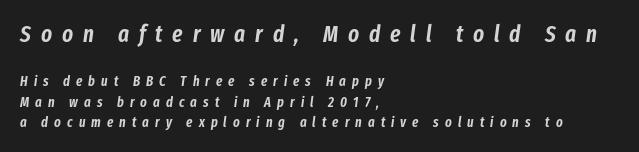
A clean baseline with only descenders dipping below it. The tracking jumps out immediately: characters are airy and widely separated. The emphasis by scale lands on block number one, above. Rows of type keep a routine distance in the vertical direction. Alignment: flush left. Looking at the ascenders, they clearly lean.
